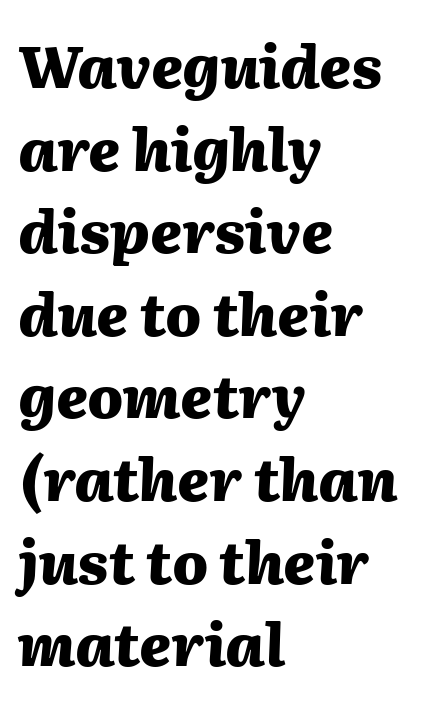
Q: Is the text bold? A: Yes.
Q: Is the text italic (slanted)? A: Yes, it leans right by about 2 degrees.
Q: Is the text underlined? A: No.
Q: How is the paragraph aligned? A: Left-aligned.
Q: Is the spacing between letters normal or unusually wide? A: Normal.
Q: Is the spacing between lines tight, normal or loose? A: Normal.
Q: Width (condensed, normal, or wide)? A: Normal.
Q: Stroke contrast? A: Medium.
Q: x-height? A: Medium.
Q: Monospaced? A: No.
